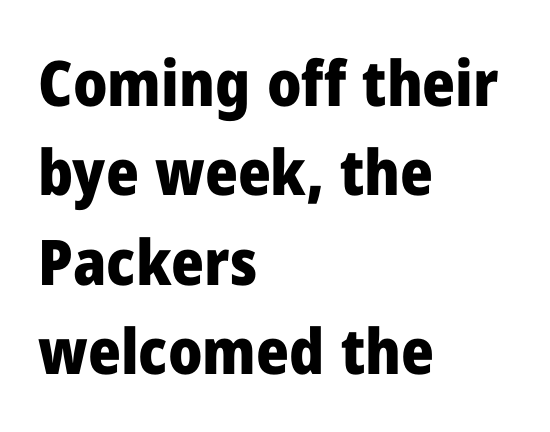
{"serif": "no", "italic": "no", "bold": "yes", "weight": "heavy", "width": "normal", "stroke_contrast": "low", "x_height": "medium", "monospaced": "no", "underline": "no", "align": "left", "line_spacing": "normal", "line_spacing_ratio": 1.42, "letter_spacing": "normal", "letter_spacing_em": 0.0, "glyph_px": 63}
